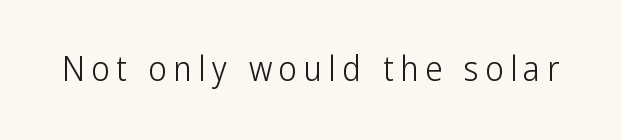
Q: Is the text bold? A: No.
Q: Is the text italic (slanted)? A: No, it is upright.
Q: Is the typeface a serif or a sans-serif typeface? A: Sans-serif.
Q: Is the text underlined? A: No.
Q: Width (condensed, normal, or wide)? A: Condensed.
Q: Stroke contrast? A: Low.
Q: x-height? A: Medium.
Q: Monospaced? A: No.
